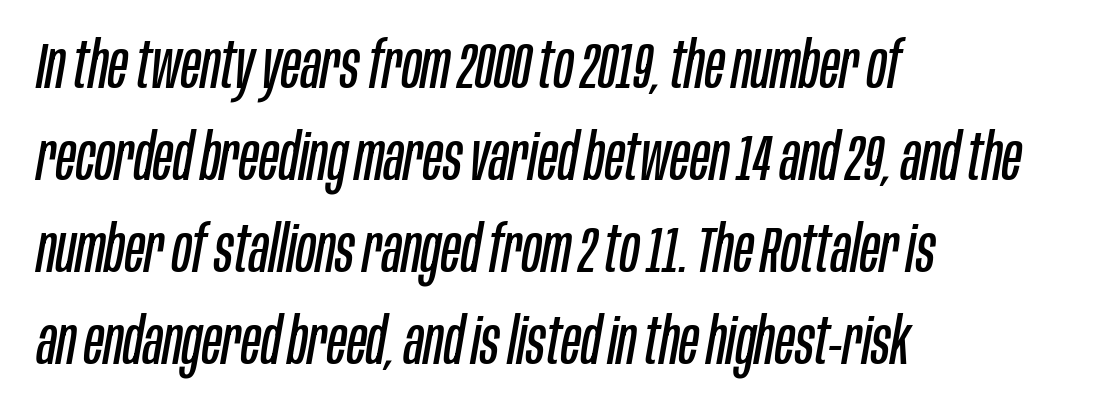
Q: Is the text bold? A: No.
Q: Is the text italic (slanted)? A: Yes, it leans right by about 10 degrees.
Q: Is the text underlined? A: No.
Q: How is the paragraph aligned? A: Left-aligned.
Q: Is the spacing between letters normal or unusually wide? A: Normal.
Q: Is the spacing between lines tight, normal or loose? A: Normal.
Q: Width (condensed, normal, or wide)? A: Condensed.
Q: Stroke contrast? A: Low.
Q: x-height? A: Large.
Q: Monospaced? A: No.
